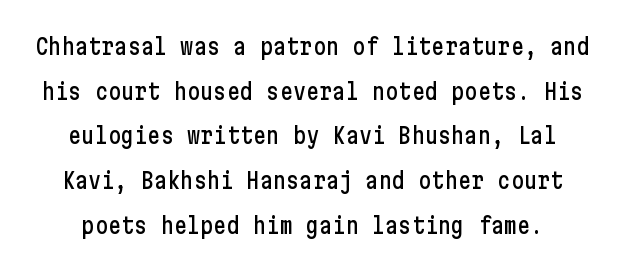
{"italic": "no", "underline": "no", "line_spacing": "loose", "line_spacing_ratio": 2.03, "letter_spacing": "normal", "letter_spacing_em": 0.0, "glyph_px": 22}
